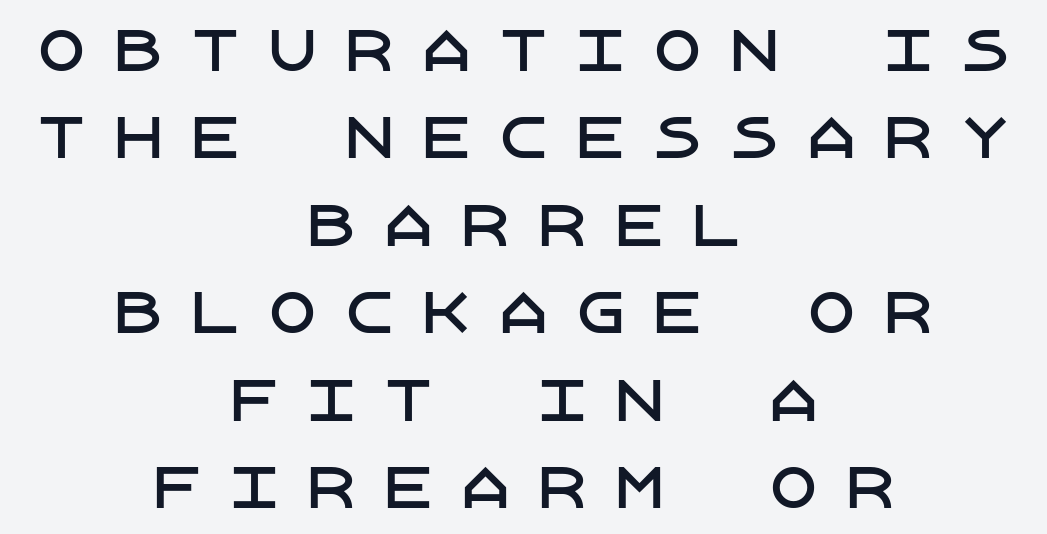
The image shows 55 px sans-serif type, upright; set centered, normal line spacing (1.59x), unusually wide letter spacing (+0.4 em), not underlined; low stroke contrast and a large x-height.
